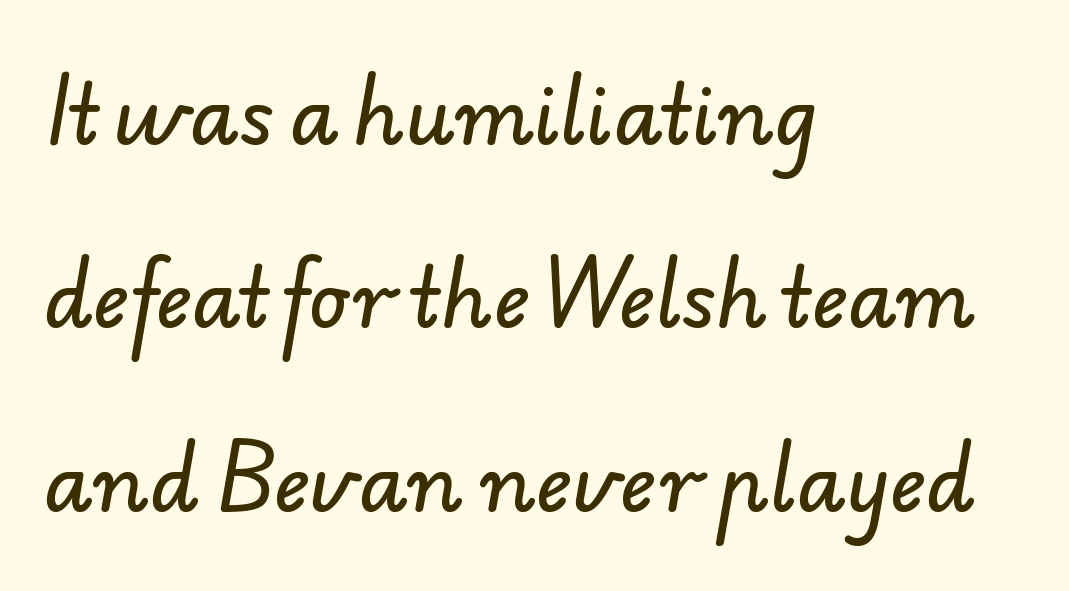
The image shows 79 px sans-serif type; set left-aligned, loose line spacing (2.32x), normal letter spacing, not underlined; low stroke contrast and a small x-height.
